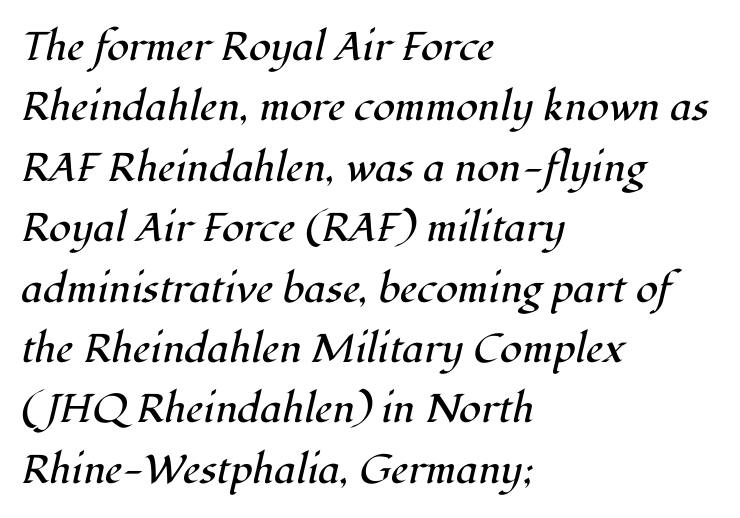
The image shows 40 px regular-weight serif type, italic (leaning right); set left-aligned, normal line spacing (1.51x), normal letter spacing, not underlined; high stroke contrast and a medium x-height.
